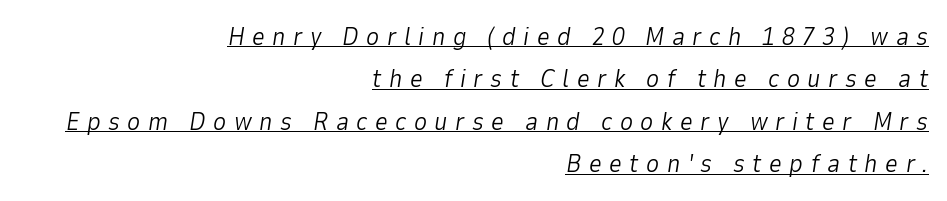
The string is rendered with underlining switched on. The font's italic variant was chosen for this text. No letter is thick-stroked: the sample isn't bold. Horizontally, the lines are justified to the trailing edge only.
